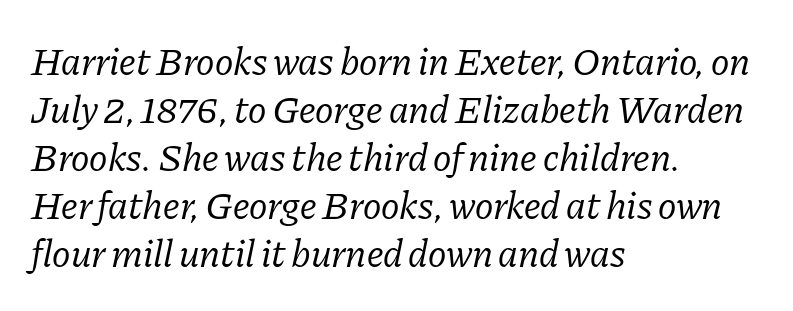
Q: Is the text bold? A: No.
Q: Is the text italic (slanted)? A: Yes, it leans right by about 11 degrees.
Q: Is the typeface a serif or a sans-serif typeface? A: Serif.
Q: Is the text underlined? A: No.
Q: How is the paragraph aligned? A: Left-aligned.
Q: Is the spacing between letters normal or unusually wide? A: Normal.
Q: Width (condensed, normal, or wide)? A: Normal.
Q: Stroke contrast? A: Low.
Q: x-height? A: Medium.
Q: Monospaced? A: No.
